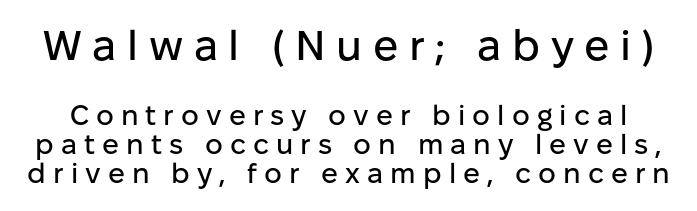
Q: Is the text italic (slanted)? A: No, it is upright.
Q: Is the typeface a serif or a sans-serif typeface? A: Sans-serif.
Q: Is the text underlined? A: No.
Q: Is the spacing between letters normal or unusually wide? A: Unusually wide.
Q: Is the spacing between lines tight, normal or loose? A: Tight.
Q: Which block of text is set in a larger size, the first (top) or the second (bottom)? A: The first (top) one.
Q: Width (condensed, normal, or wide)? A: Normal.
Q: Stroke contrast? A: Low.
Q: x-height? A: Medium.
Q: Monospaced? A: No.
